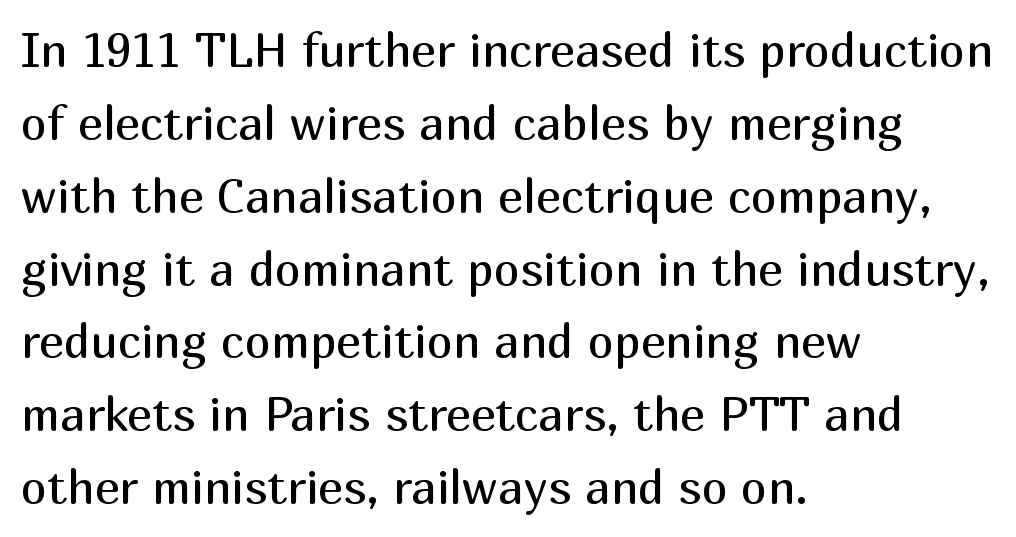
The image shows 47 px regular-weight sans-serif type, upright; set left-aligned, normal line spacing (1.55x), normal letter spacing, not underlined; medium stroke contrast and a medium x-height.
